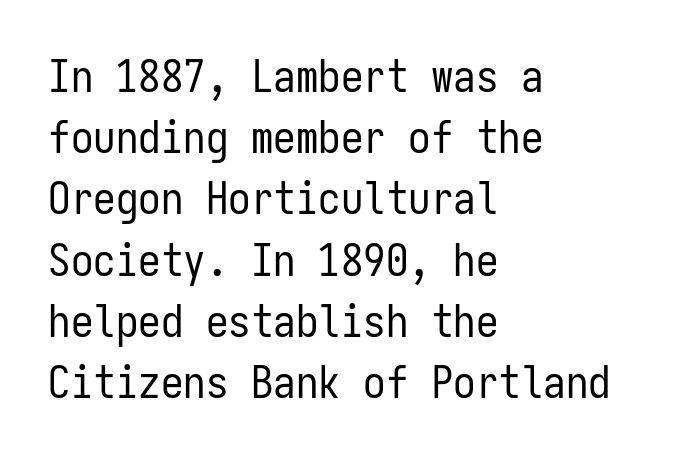
Monospaced: the letters line up in strict vertical columns. The strokes are not fattened; the text isn't bold. Quick note: not italic, upright. The rows are spaced the way most documents space them.
